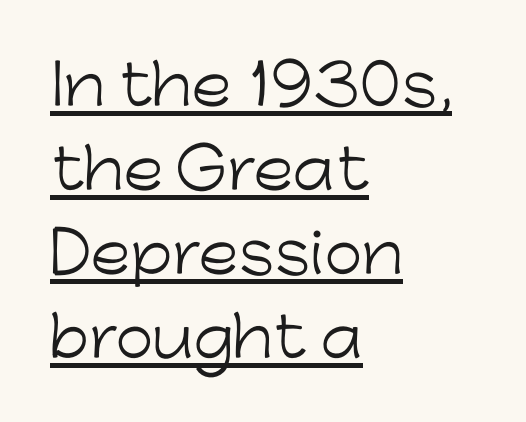
Q: Is the text bold? A: No.
Q: Is the text italic (slanted)? A: No, it is upright.
Q: Is the typeface a serif or a sans-serif typeface? A: Sans-serif.
Q: Is the text underlined? A: Yes.
Q: How is the paragraph aligned? A: Left-aligned.
Q: Is the spacing between letters normal or unusually wide? A: Normal.
Q: Is the spacing between lines tight, normal or loose? A: Normal.
Q: Width (condensed, normal, or wide)? A: Normal.
Q: Stroke contrast? A: Low.
Q: x-height? A: Medium.
Q: Monospaced? A: No.
